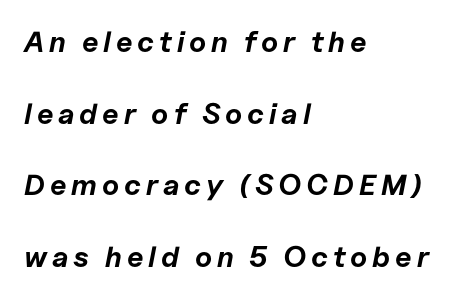
{"italic": "yes", "lean": "right", "slant_degrees": 11, "bold": "yes", "weight": "bold", "width": "normal", "stroke_contrast": "low", "x_height": "medium", "monospaced": "no", "underline": "no", "align": "left", "line_spacing": "loose", "line_spacing_ratio": 2.47, "glyph_px": 29}
